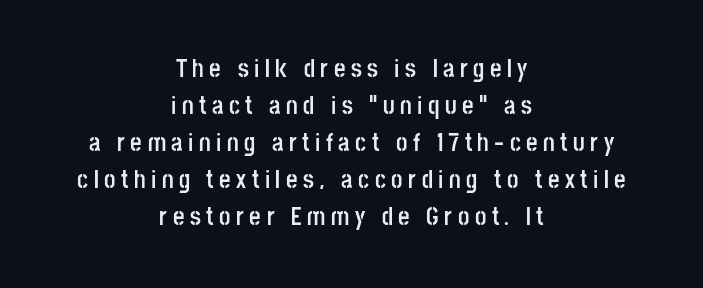
Q: Is the text bold? A: Yes.
Q: Is the text italic (slanted)? A: No, it is upright.
Q: Is the text underlined? A: No.
Q: How is the paragraph aligned? A: Centered.
Q: Is the spacing between letters normal or unusually wide? A: Unusually wide.
Q: Is the spacing between lines tight, normal or loose? A: Normal.
